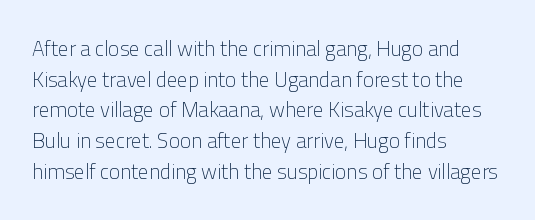
The strip under each line holds only bare page. The lines in this sample share a left origin and differ only in where they stop. The block of text has a typical density, with ordinary space between rows. A typesetter would call this zero additional tracking. Each stroke keeps to a modest, everyday thickness or less. Style check: upright.
